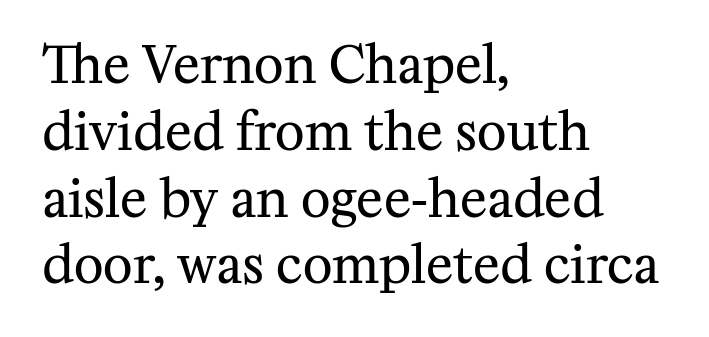
Q: Is the text bold? A: No.
Q: Is the text italic (slanted)? A: No, it is upright.
Q: Is the typeface a serif or a sans-serif typeface? A: Serif.
Q: Is the text underlined? A: No.
Q: How is the paragraph aligned? A: Left-aligned.
Q: Is the spacing between letters normal or unusually wide? A: Normal.
Q: Is the spacing between lines tight, normal or loose? A: Normal.
Q: Width (condensed, normal, or wide)? A: Normal.
Q: Stroke contrast? A: Medium.
Q: x-height? A: Medium.
Q: Monospaced? A: No.
